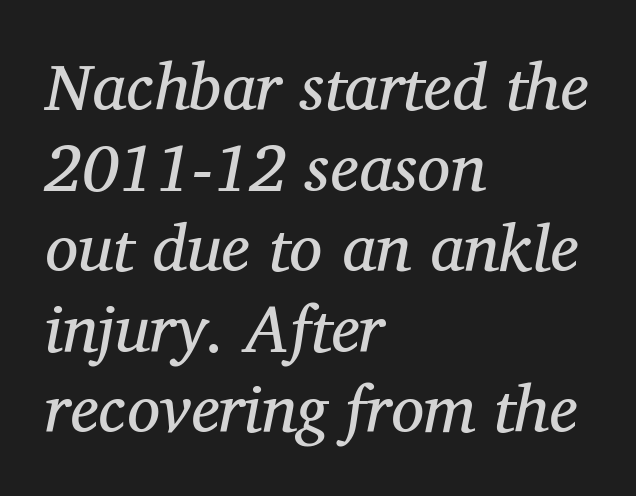
Q: Is the text bold? A: No.
Q: Is the text italic (slanted)? A: Yes, it leans right by about 12 degrees.
Q: Is the typeface a serif or a sans-serif typeface? A: Serif.
Q: Is the text underlined? A: No.
Q: How is the paragraph aligned? A: Left-aligned.
Q: Is the spacing between letters normal or unusually wide? A: Normal.
Q: Width (condensed, normal, or wide)? A: Normal.
Q: Stroke contrast? A: Medium.
Q: x-height? A: Medium.
Q: Monospaced? A: No.
